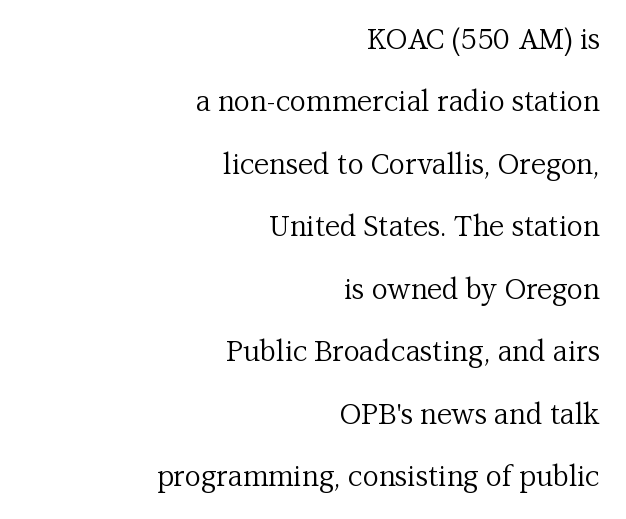
The image shows 28 px regular-weight serif type, upright; set right-aligned, loose line spacing (2.23x), normal letter spacing, not underlined; medium stroke contrast and a medium x-height.
